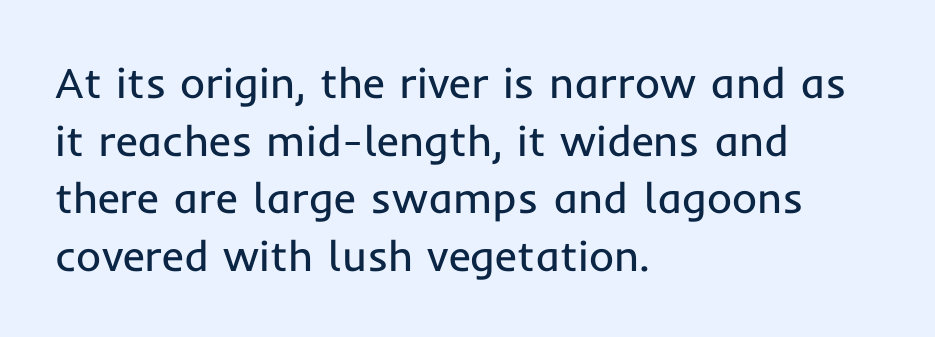
Q: Is the text bold? A: No.
Q: Is the text italic (slanted)? A: No, it is upright.
Q: Is the typeface a serif or a sans-serif typeface? A: Sans-serif.
Q: Is the text underlined? A: No.
Q: How is the paragraph aligned? A: Left-aligned.
Q: Is the spacing between letters normal or unusually wide? A: Normal.
Q: Is the spacing between lines tight, normal or loose? A: Normal.
Q: Width (condensed, normal, or wide)? A: Normal.
Q: Stroke contrast? A: Low.
Q: x-height? A: Medium.
Q: Monospaced? A: No.
